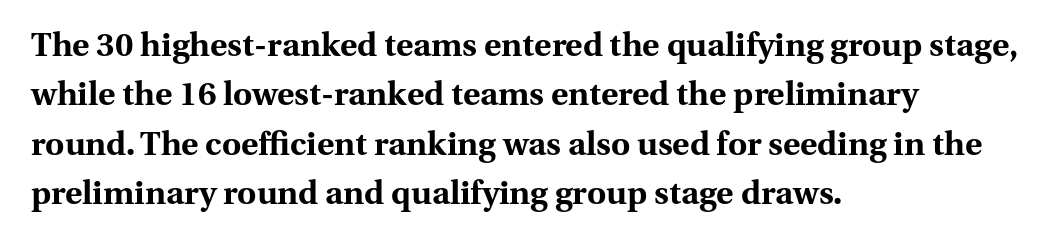
Q: Is the text bold? A: Yes.
Q: Is the text italic (slanted)? A: No, it is upright.
Q: Is the typeface a serif or a sans-serif typeface? A: Serif.
Q: Is the text underlined? A: No.
Q: How is the paragraph aligned? A: Left-aligned.
Q: Is the spacing between letters normal or unusually wide? A: Normal.
Q: Is the spacing between lines tight, normal or loose? A: Normal.
Q: Width (condensed, normal, or wide)? A: Normal.
Q: Stroke contrast? A: Medium.
Q: x-height? A: Medium.
Q: Monospaced? A: No.
